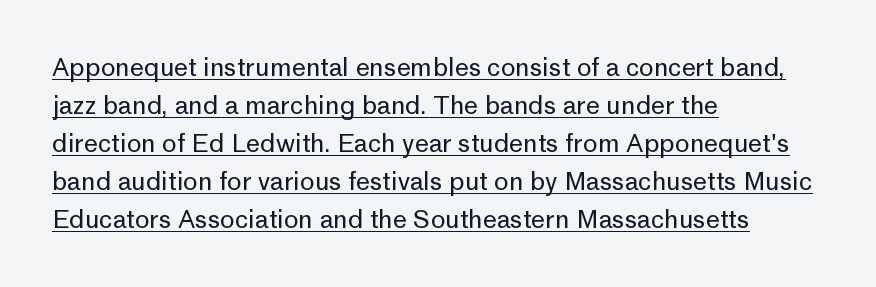
The image shows 25 px text type, upright; set left-aligned, normal line spacing (1.52x), normal letter spacing, underlined.
